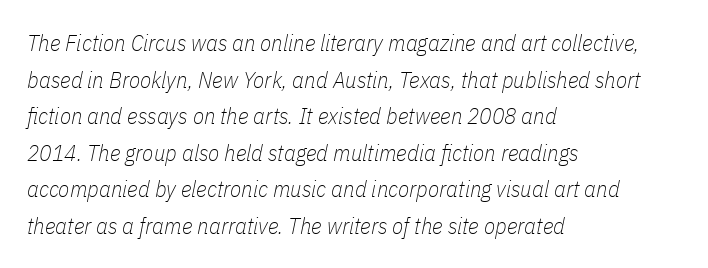
Q: Is the text bold? A: No.
Q: Is the text italic (slanted)? A: Yes, it leans right by about 11 degrees.
Q: Is the text underlined? A: No.
Q: How is the paragraph aligned? A: Left-aligned.
Q: Is the spacing between letters normal or unusually wide? A: Normal.
Q: Is the spacing between lines tight, normal or loose? A: Normal.
